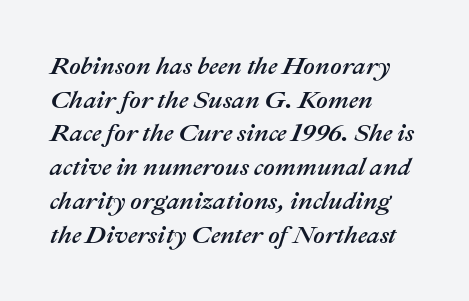
Only glyphs here, with clear space below each row. Is there much room between lines? A standard amount, neither cramped nor airy. This is oblique type, the kind used for emphasis or titles. The line texture is even and compact thanks to regular tracking.
